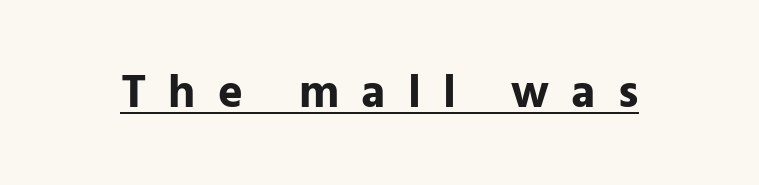
{"serif": "no", "italic": "no", "bold": "yes", "weight": "bold", "width": "normal", "stroke_contrast": "low", "x_height": "medium", "monospaced": "no", "underline": "yes", "letter_spacing": "wide", "letter_spacing_em": 0.47, "glyph_px": 47}
